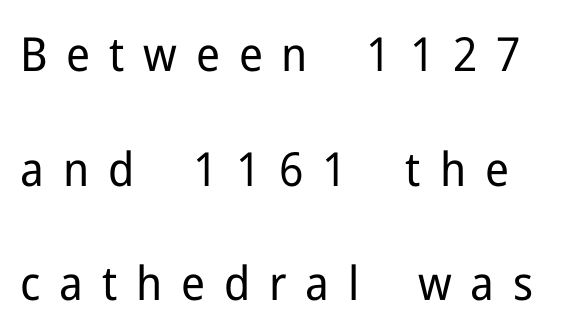
Beneath every word, the page is bare. Examine the stroke ends and you'll find no serifs. If you drew a line through each stem, it would be perfectly vertical. The face used here is proportionally spaced, like ordinary book or web type. Compared with typical body copy, the letter spacing here is much looser. Caption: face not bold, strokes unweighted.
